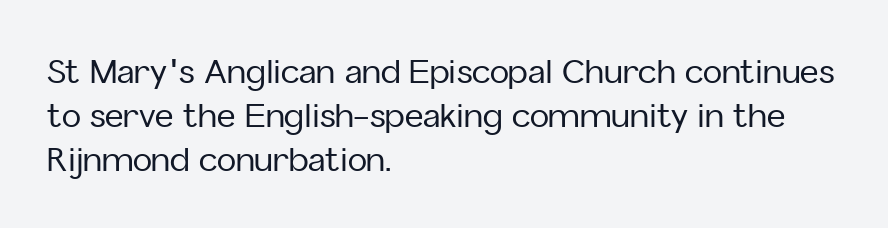
Short and long lines alike share a common starting point at left. Characters remain perfectly vertical along every line. Serifs: no, the terminals of the letterforms are clean. You could not count columns in this text — the font is proportionally spaced.
